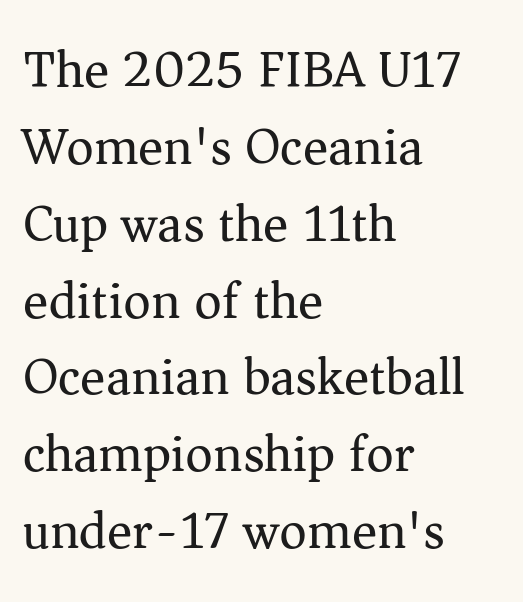
Q: Is the text bold? A: No.
Q: Is the text italic (slanted)? A: No, it is upright.
Q: Is the typeface a serif or a sans-serif typeface? A: Serif.
Q: Is the text underlined? A: No.
Q: How is the paragraph aligned? A: Left-aligned.
Q: Is the spacing between letters normal or unusually wide? A: Normal.
Q: Is the spacing between lines tight, normal or loose? A: Normal.
Q: Width (condensed, normal, or wide)? A: Normal.
Q: Stroke contrast? A: Medium.
Q: x-height? A: Medium.
Q: Monospaced? A: No.
